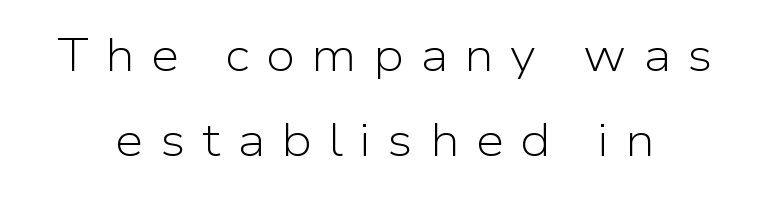
{"serif": "no", "italic": "no", "bold": "no", "weight": "light", "width": "normal", "stroke_contrast": "low", "x_height": "medium", "monospaced": "no", "underline": "no", "align": "center", "line_spacing_ratio": 1.84, "letter_spacing": "wide", "letter_spacing_em": 0.36, "glyph_px": 46}
